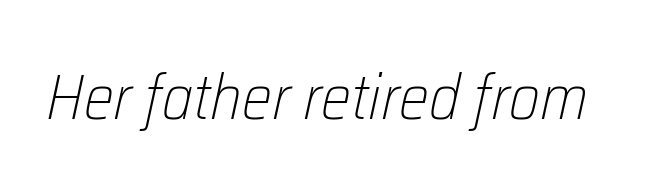
The image shows 64 px light, condensed type, italic (leaning right); set normal letter spacing, not underlined; low stroke contrast and a medium x-height.
